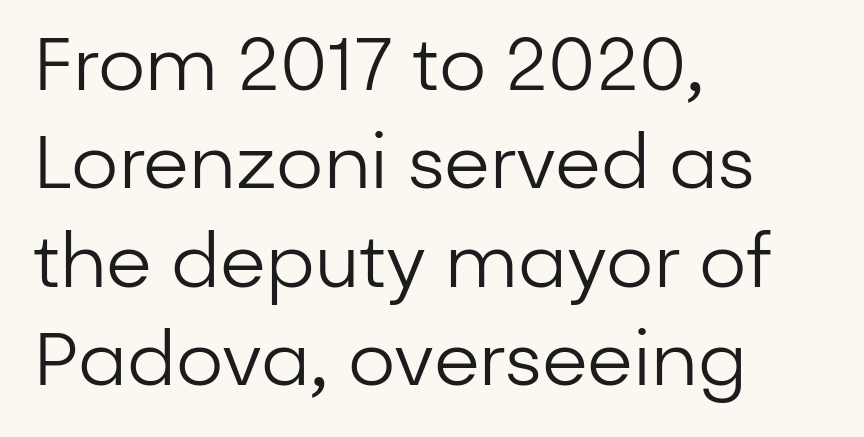
{"serif": "no", "italic": "no", "bold": "no", "weight": "regular", "width": "normal", "stroke_contrast": "low", "x_height": "medium", "monospaced": "no", "underline": "no", "align": "left", "line_spacing": "normal", "line_spacing_ratio": 1.33, "letter_spacing": "normal", "letter_spacing_em": 0.0, "glyph_px": 74}
